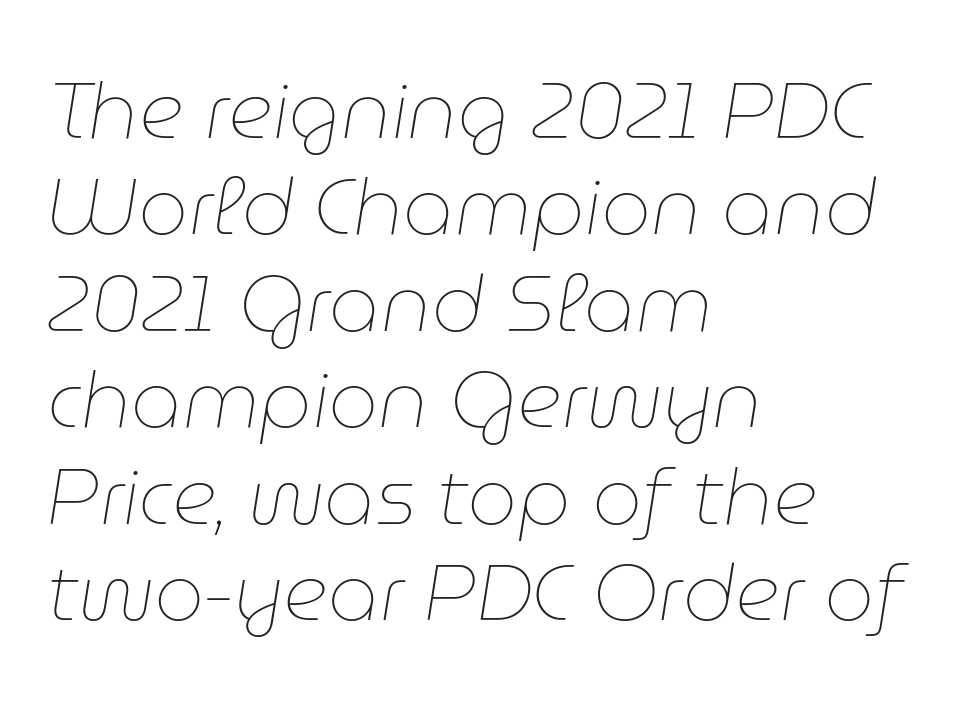
The image shows 79 px thin type, italic (leaning right); set left-aligned, line spacing 1.22x, normal letter spacing, not underlined; low stroke contrast and a medium x-height.
